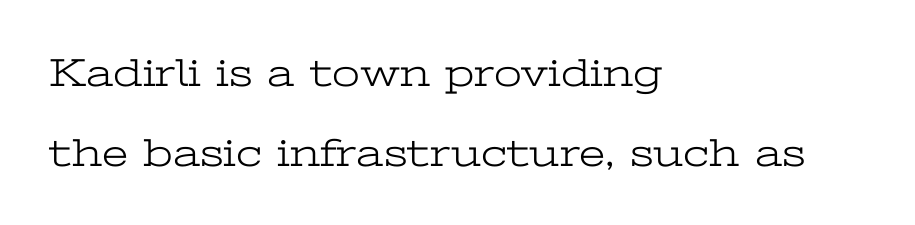
The image shows 40 px light, wide serif type, upright; set left-aligned, loose line spacing (2.0x), normal letter spacing, not underlined; low stroke contrast and a medium x-height.
